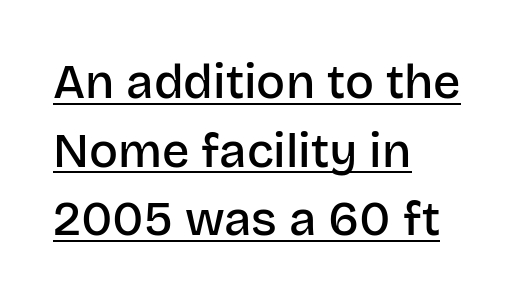
The image shows 48 px semibold sans-serif type, upright; set left-aligned, normal line spacing (1.43x), normal letter spacing, underlined; low stroke contrast and a large x-height.
